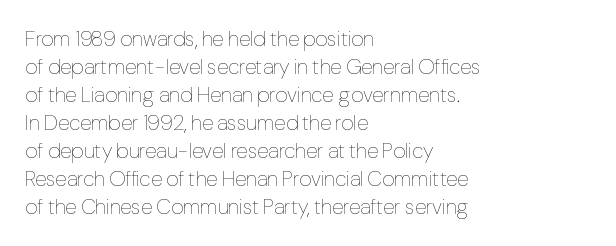
The paragraph has a hard left edge and a soft right edge. Rows of type keep a routine distance in the vertical direction. The letters sit at their default tracking, neither squeezed nor spread. Posture: vertical.
